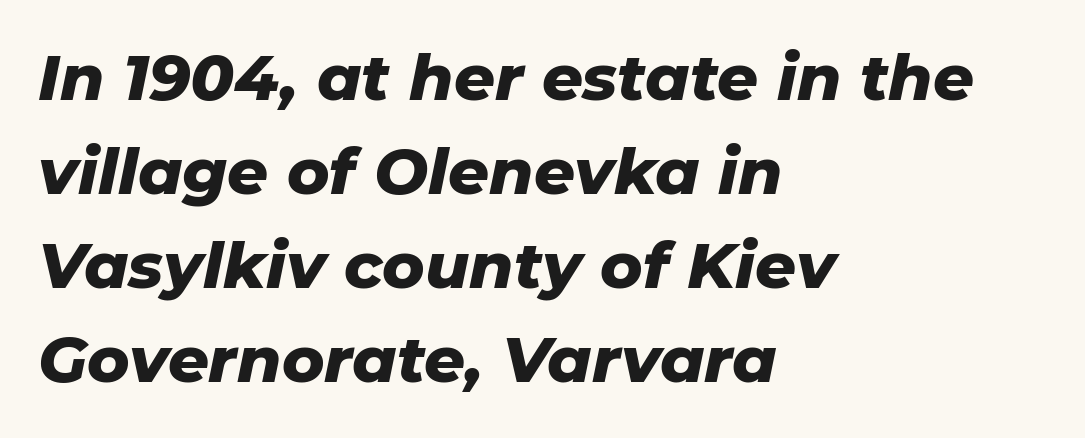
{"italic": "yes", "lean": "right", "slant_degrees": 11, "bold": "yes", "weight": "heavy", "width": "normal", "stroke_contrast": "low", "x_height": "medium", "monospaced": "no", "underline": "no", "align": "left", "line_spacing": "normal", "line_spacing_ratio": 1.47, "letter_spacing": "normal", "letter_spacing_em": 0.0, "glyph_px": 64}
